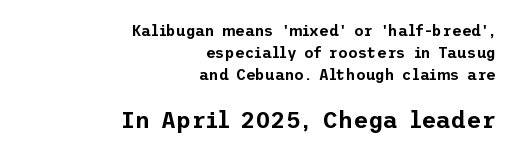
The image shows 23 px text type, upright; set right-aligned, normal line spacing (1.46x), normal letter spacing, not underlined; the second (bottom) block is 1.53x larger.
